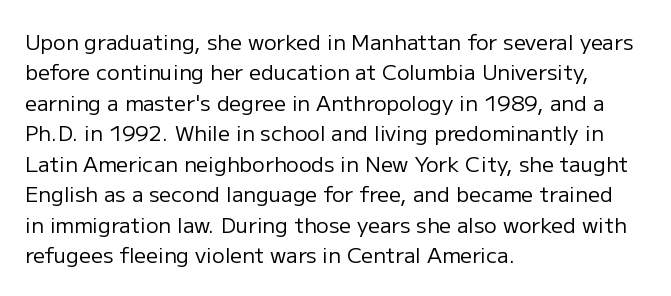
{"italic": "no", "bold": "no", "underline": "no", "align": "left", "line_spacing": "normal", "line_spacing_ratio": 1.45, "letter_spacing": "normal", "letter_spacing_em": 0.0, "glyph_px": 21}
